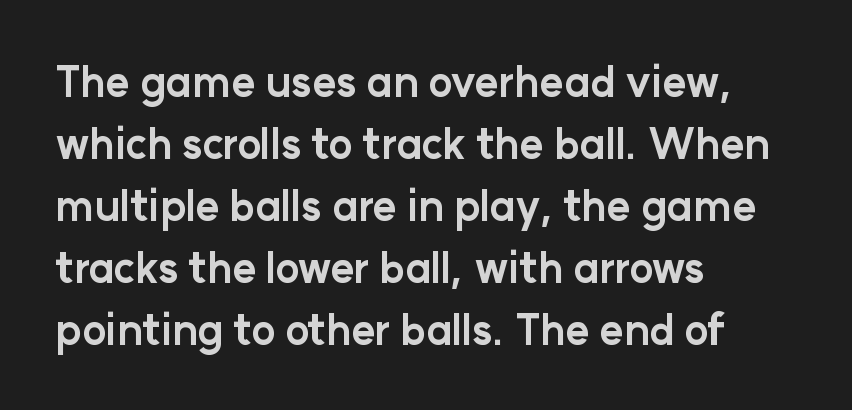
{"serif": "no", "italic": "no", "bold": "yes", "weight": "bold", "width": "normal", "stroke_contrast": "low", "x_height": "medium", "monospaced": "no", "underline": "no", "align": "left", "line_spacing": "normal", "line_spacing_ratio": 1.51, "letter_spacing": "normal", "letter_spacing_em": 0.0, "glyph_px": 41}
